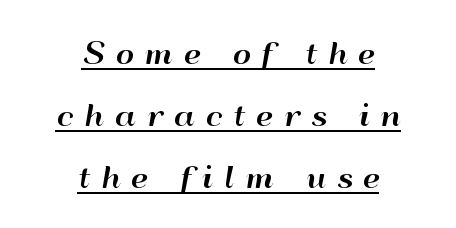
Character widths vary here, with narrow letters taking less room than wide ones. Beneath each row of characters lies a ruled line. Tracking here is generous; glyphs stand well apart from one another. A typesetter would call this leading open, well beyond the default. The typesetter chose a symmetrical, centered arrangement here.
